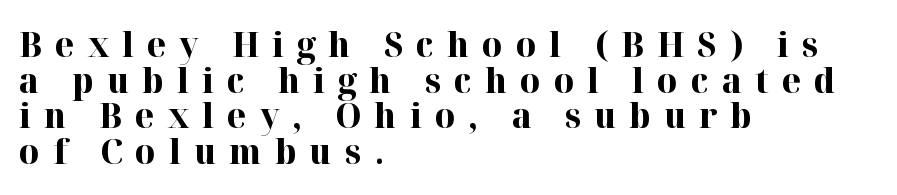
Q: Is the text bold? A: Yes.
Q: Is the text italic (slanted)? A: No, it is upright.
Q: Is the typeface a serif or a sans-serif typeface? A: Serif.
Q: Is the text underlined? A: No.
Q: How is the paragraph aligned? A: Left-aligned.
Q: Is the spacing between letters normal or unusually wide? A: Unusually wide.
Q: Is the spacing between lines tight, normal or loose? A: Tight.
Q: Width (condensed, normal, or wide)? A: Normal.
Q: Stroke contrast? A: High.
Q: x-height? A: Medium.
Q: Monospaced? A: No.
